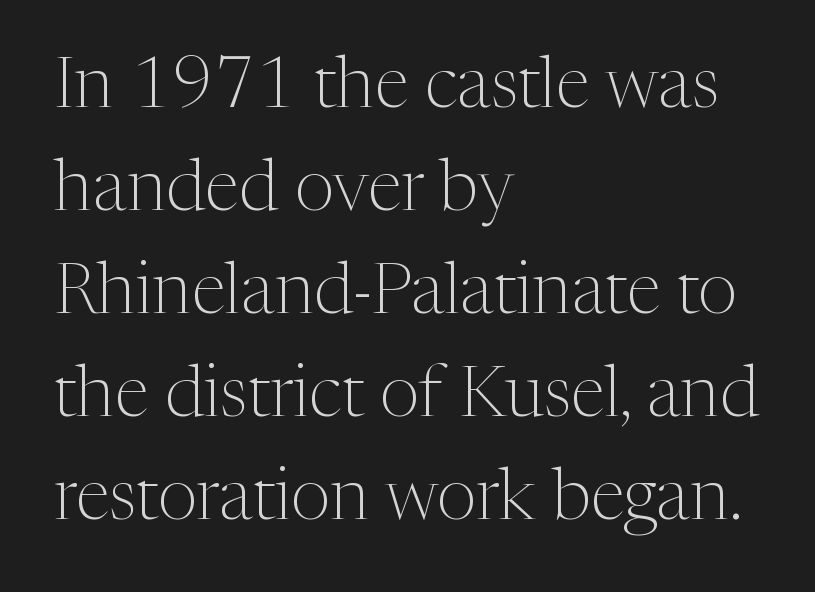
Vertical spacing — default. The letterforms sit shoulder to shoulder at normal distance. The font's upright variant was chosen for this text. The rendering uses natural spacing where letterforms have individual widths.
